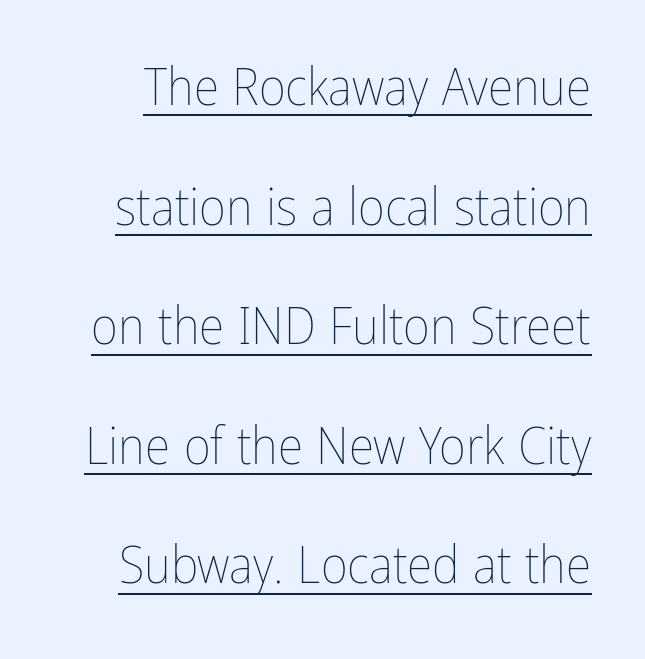
{"italic": "no", "bold": "no", "weight": "thin", "width": "condensed", "stroke_contrast": "low", "x_height": "medium", "monospaced": "no", "underline": "yes", "line_spacing": "loose", "line_spacing_ratio": 2.3, "letter_spacing": "normal", "letter_spacing_em": 0.0, "glyph_px": 52}
